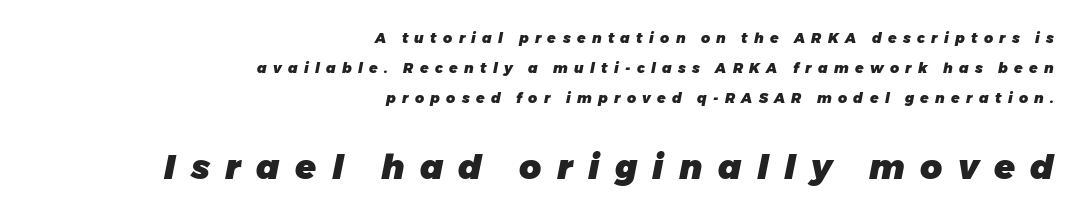
Larger block? The one below; the one above is distinctly smaller. The letters are slanted; this is an italic face. The paragraph shown leans on its right margin. The face used here has the dense, thick strokes of a bold. Do the characters align in a grid? No, the font is proportional. Honestly, the letter spacing is so wide it's the main thing you notice.
